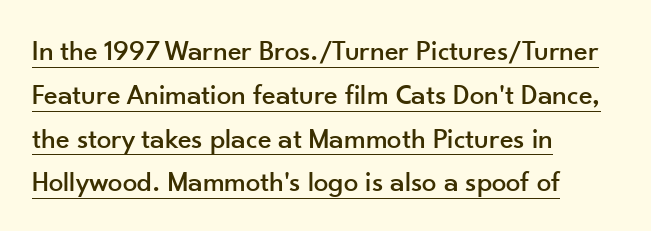
The image shows 29 px sans-serif type, upright; set left-aligned, normal line spacing (1.51x), normal letter spacing, underlined; low stroke contrast and a small x-height.
